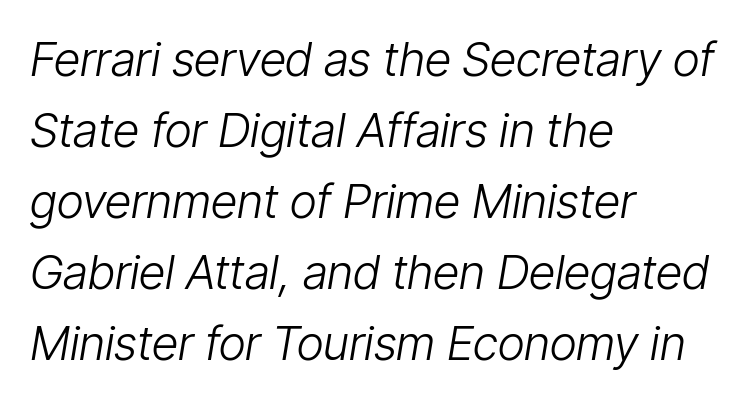
Q: Is the text bold? A: No.
Q: Is the text italic (slanted)? A: Yes, it leans right by about 9 degrees.
Q: Is the text underlined? A: No.
Q: How is the paragraph aligned? A: Left-aligned.
Q: Is the spacing between letters normal or unusually wide? A: Normal.
Q: Is the spacing between lines tight, normal or loose? A: Normal.
Q: Width (condensed, normal, or wide)? A: Condensed.
Q: Stroke contrast? A: Low.
Q: x-height? A: Medium.
Q: Monospaced? A: No.
